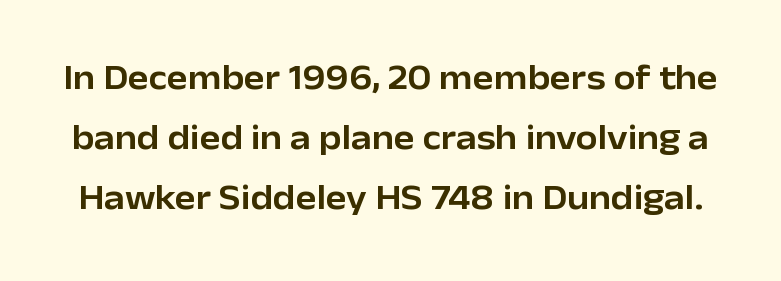
Looks like regular typesetting: each glyph gets only the width it needs. This sample uses an upright cut, with every glyph sitting square on the baseline. The glyphs in this specimen are sans serif. The glyphs are unaccompanied by any horizontal stroke below them. Nothing unusual about the tracking: characters are spaced as the font intends.
